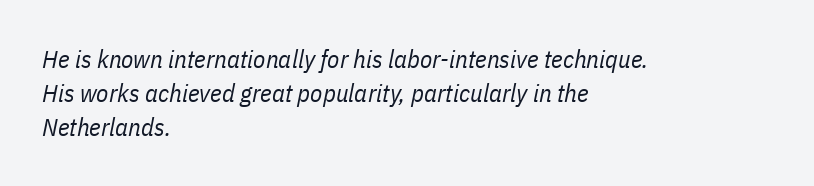
Anything drawn beneath the words? Only blank space. Line beginnings align vertically; line endings do not. A typesetter would call this leading conventional body-copy spacing. Emphasis-style slanted type is in use. Summary of weight: not heavy and not bold.
